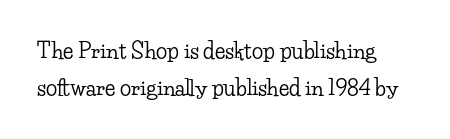
When letters stand straight like this, we call the style roman or upright. Words float on clear page, feet unadorned. Caption: standard tracking, unaltered.
